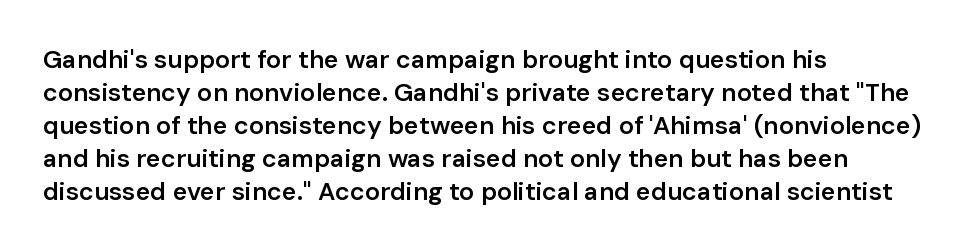
Is the letter spacing exaggerated? No — it looks like the ordinary default. The text block is weighted toward the left margin, trailing off unevenly rightward. Anything drawn beneath the words? Only blank space. The passage shown stacks its lines at a standard gap.
